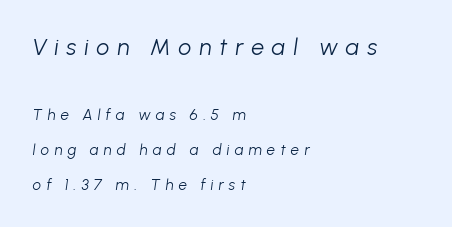
The image shows 23 px text type, italic (leaning right); set left-aligned, loose line spacing (2.33x), unusually wide letter spacing (+0.34 em), not underlined; the first (top) block is 1.53x larger.
